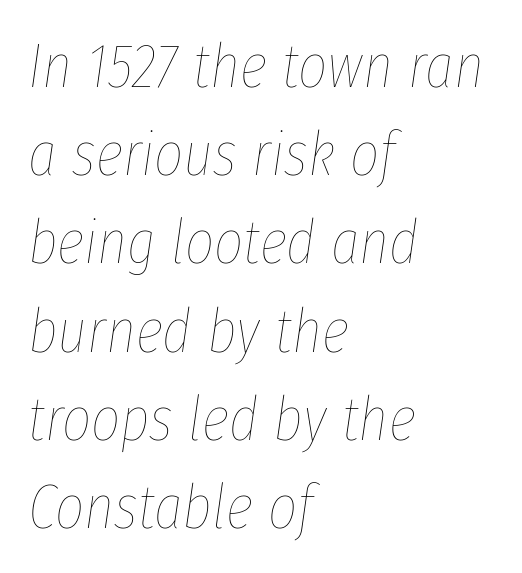
Q: Is the text bold? A: No.
Q: Is the text italic (slanted)? A: Yes, it leans right by about 8 degrees.
Q: Is the text underlined? A: No.
Q: How is the paragraph aligned? A: Left-aligned.
Q: Is the spacing between letters normal or unusually wide? A: Normal.
Q: Is the spacing between lines tight, normal or loose? A: Normal.
Q: Width (condensed, normal, or wide)? A: Condensed.
Q: Stroke contrast? A: Low.
Q: x-height? A: Medium.
Q: Monospaced? A: No.
